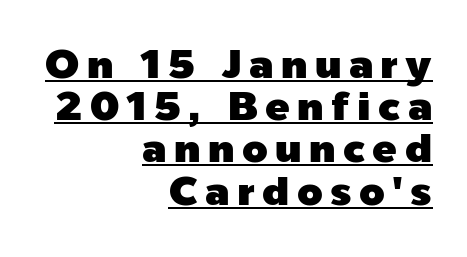
The image shows 41 px sans-serif type, upright; set right-aligned, tight line spacing (1.03x), underlined; a medium x-height.
